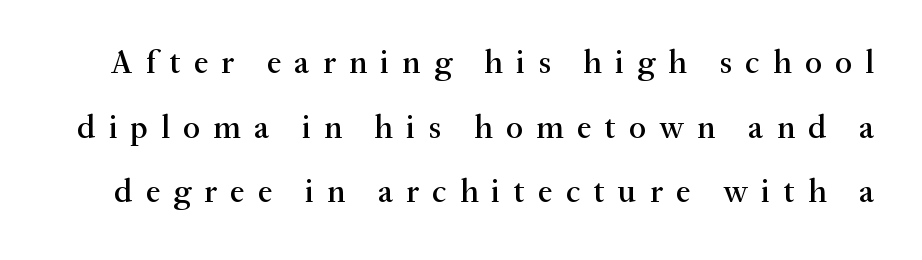
{"serif": "yes", "italic": "no", "width": "normal", "stroke_contrast": "medium", "x_height": "small", "monospaced": "no", "underline": "no", "line_spacing": "loose", "line_spacing_ratio": 1.96, "letter_spacing": "wide", "letter_spacing_em": 0.4, "glyph_px": 33}
